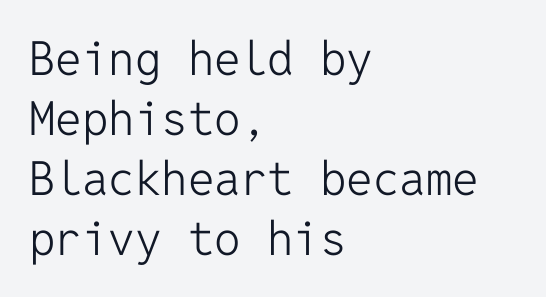
Q: Is the text bold? A: No.
Q: Is the text italic (slanted)? A: No, it is upright.
Q: Is the typeface a serif or a sans-serif typeface? A: Sans-serif.
Q: Is the text underlined? A: No.
Q: How is the paragraph aligned? A: Left-aligned.
Q: Is the spacing between letters normal or unusually wide? A: Normal.
Q: Is the spacing between lines tight, normal or loose? A: Normal.
Q: Width (condensed, normal, or wide)? A: Normal.
Q: Stroke contrast? A: Low.
Q: x-height? A: Medium.
Q: Monospaced? A: Yes.
